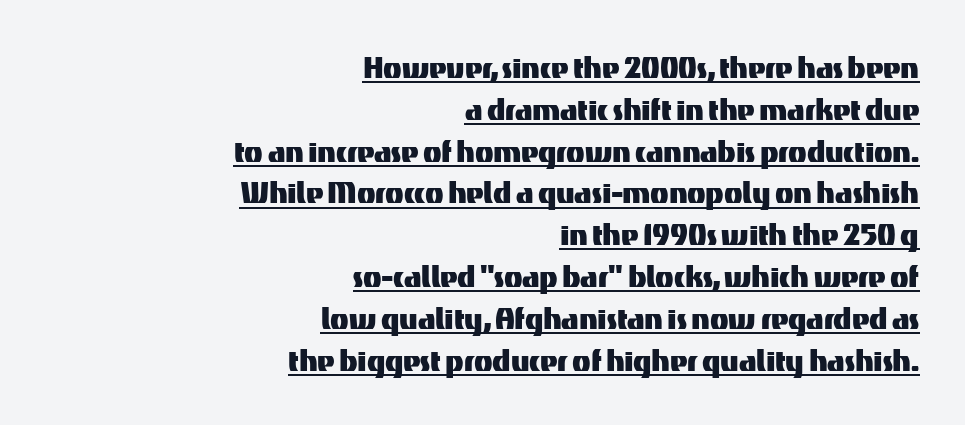
Q: Is the text italic (slanted)? A: No, it is upright.
Q: Is the typeface a serif or a sans-serif typeface? A: Sans-serif.
Q: Is the text underlined? A: Yes.
Q: How is the paragraph aligned? A: Right-aligned.
Q: Is the spacing between letters normal or unusually wide? A: Normal.
Q: Is the spacing between lines tight, normal or loose? A: Tight.
Q: Width (condensed, normal, or wide)? A: Normal.
Q: Stroke contrast? A: Medium.
Q: x-height? A: Medium.
Q: Monospaced? A: No.
